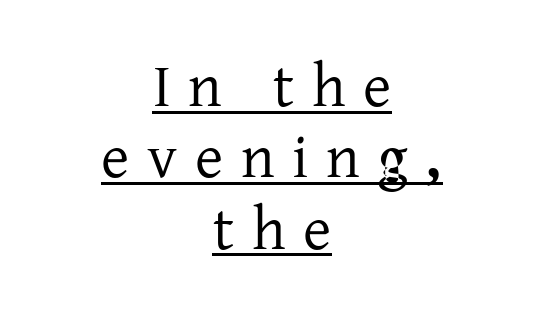
The image shows 61 px serif type, upright; set centered, line spacing 1.17x, unusually wide letter spacing (+0.29 em), underlined; low stroke contrast and a medium x-height.
